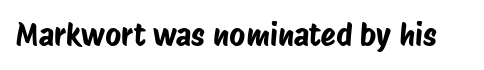
Q: Is the typeface a serif or a sans-serif typeface? A: Sans-serif.
Q: Is the text underlined? A: No.
Q: Is the spacing between letters normal or unusually wide? A: Normal.
Q: Width (condensed, normal, or wide)? A: Condensed.
Q: Stroke contrast? A: Low.
Q: x-height? A: Large.
Q: Monospaced? A: No.
